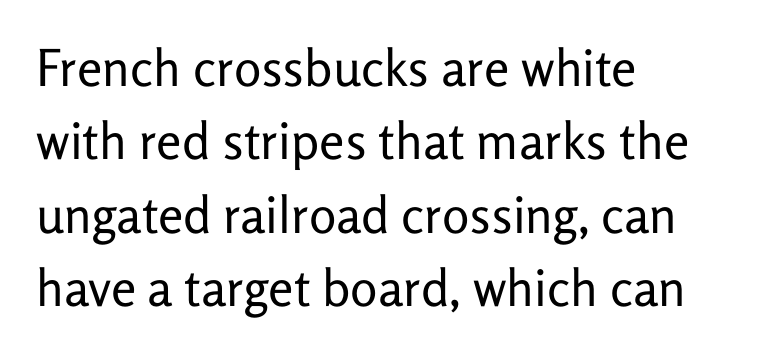
The image shows 51 px regular-weight sans-serif type, upright; set left-aligned, normal line spacing (1.44x), normal letter spacing, not underlined; low stroke contrast and a medium x-height.
